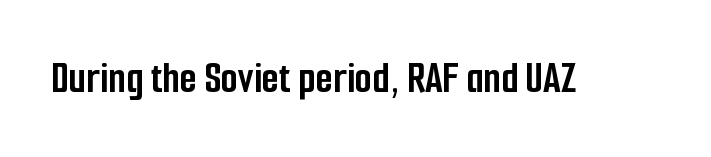
The letters carry no serifs — their stems end cleanly without finishing strokes. Each letter keeps its own natural width here, so spacing adapts to shape. The strokes are fattened all the way to bold. These lines were composed using upright roman letters. Quick note: underline off. Compared with typical body copy, the letter spacing here is the same.
